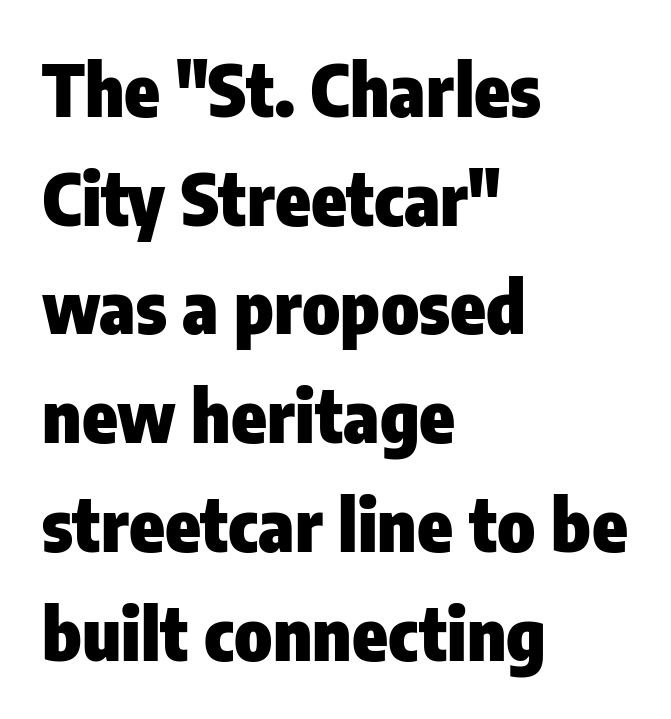
The image shows 72 px heavy, condensed sans-serif type, upright; set left-aligned, normal line spacing (1.51x), normal letter spacing, not underlined; low stroke contrast and a medium x-height.
